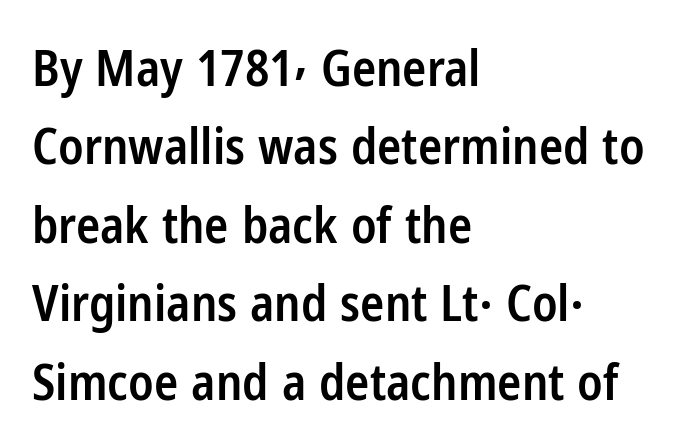
The image shows 50 px semibold, condensed sans-serif type, upright; set left-aligned, normal line spacing (1.57x), normal letter spacing, not underlined; low stroke contrast and a medium x-height.
